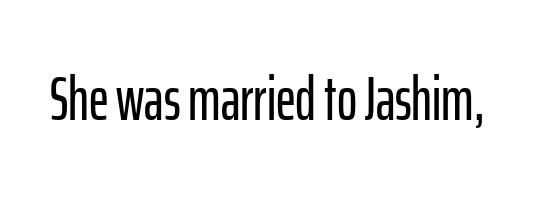
Q: Is the text italic (slanted)? A: No, it is upright.
Q: Is the typeface a serif or a sans-serif typeface? A: Sans-serif.
Q: Is the text underlined? A: No.
Q: Is the spacing between letters normal or unusually wide? A: Normal.
Q: Width (condensed, normal, or wide)? A: Condensed.
Q: Stroke contrast? A: Low.
Q: x-height? A: Medium.
Q: Monospaced? A: No.
